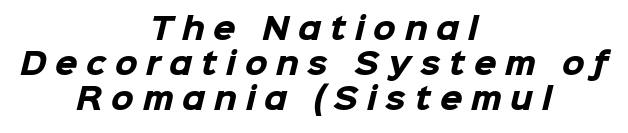
{"serif": "no", "bold": "yes", "weight": "heavy", "width": "normal", "stroke_contrast": "low", "x_height": "medium", "monospaced": "no", "underline": "no", "align": "center", "line_spacing_ratio": 1.21, "letter_spacing": "wide", "letter_spacing_em": 0.3, "glyph_px": 29}
